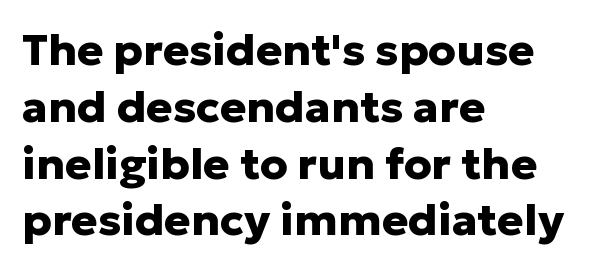
{"serif": "no", "italic": "no", "bold": "yes", "weight": "heavy", "width": "normal", "stroke_contrast": "low", "x_height": "medium", "monospaced": "no", "underline": "no", "align": "left", "line_spacing": "normal", "line_spacing_ratio": 1.29, "letter_spacing": "normal", "letter_spacing_em": 0.0, "glyph_px": 44}
